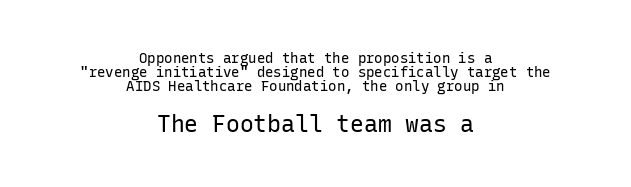
The image shows 23 px text type, upright; set centered, tight line spacing (1.01x), normal letter spacing, not underlined; the second (bottom) block is 1.64x larger.
